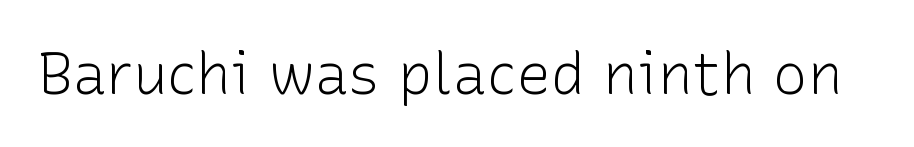
Serif or sans? Sans — the stroke terminals are bare. Has an underline been added? It has not. Do the characters align in a grid? No, the font is proportional. The type sits square on the baseline with zero lean. In terms of letterspacing, this is plain default setting.
